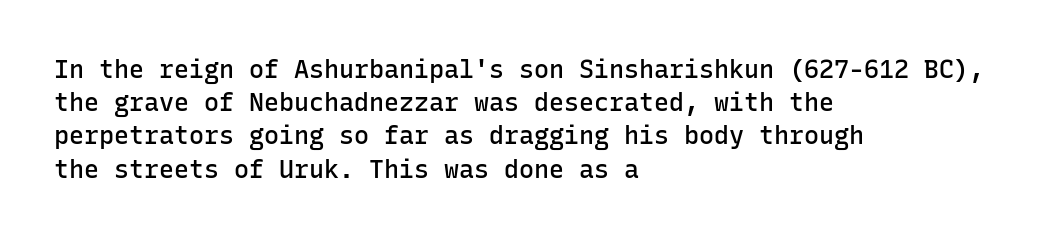
Which margin do the lines hug? The left one — the right edge is uneven. The space beneath each line is pristine and unruled. The line texture is even and compact thanks to regular tracking. Line spacing here is normal. The face used here is a semibold: visibly heavier than regular, lighter than bold.
